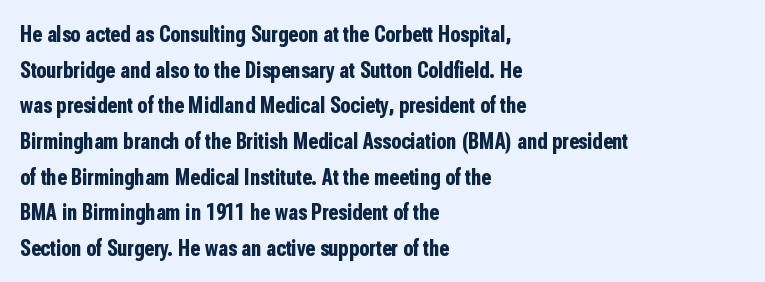
{"italic": "no", "bold": "yes", "underline": "no", "align": "left", "line_spacing": "normal", "line_spacing_ratio": 1.55, "letter_spacing": "normal", "letter_spacing_em": 0.0, "glyph_px": 23}
